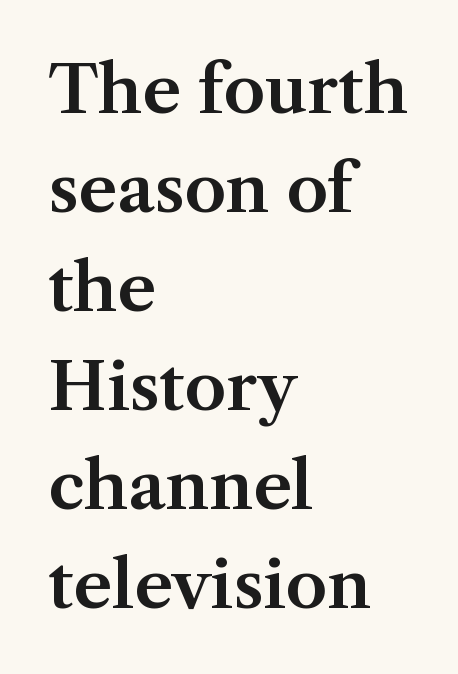
{"serif": "yes", "italic": "no", "width": "normal", "stroke_contrast": "medium", "x_height": "medium", "monospaced": "no", "underline": "no", "align": "left", "line_spacing": "normal", "line_spacing_ratio": 1.5, "letter_spacing": "normal", "letter_spacing_em": 0.0, "glyph_px": 66}
